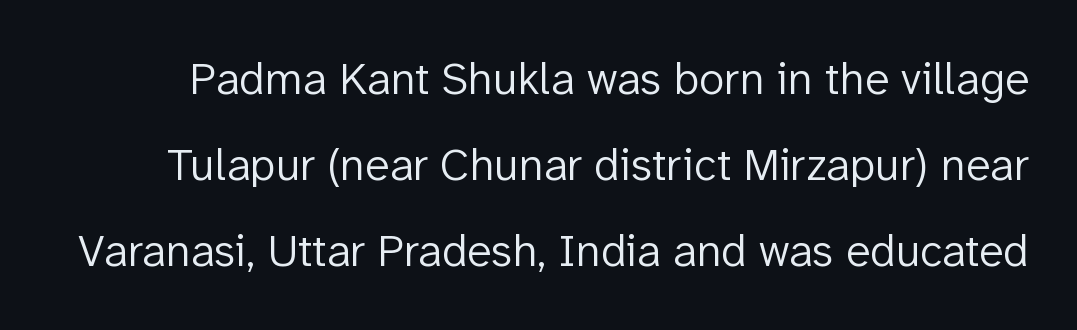
The image shows 46 px light sans-serif type, upright; set line spacing 1.87x, normal letter spacing, not underlined; low stroke contrast and a medium x-height.
